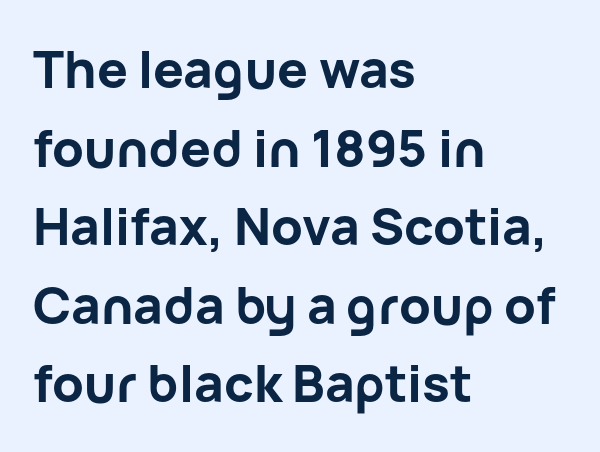
{"serif": "no", "italic": "no", "bold": "yes", "weight": "bold", "width": "normal", "stroke_contrast": "low", "x_height": "medium", "monospaced": "no", "underline": "no", "align": "left", "line_spacing": "normal", "line_spacing_ratio": 1.54, "letter_spacing": "normal", "letter_spacing_em": 0.0, "glyph_px": 51}
